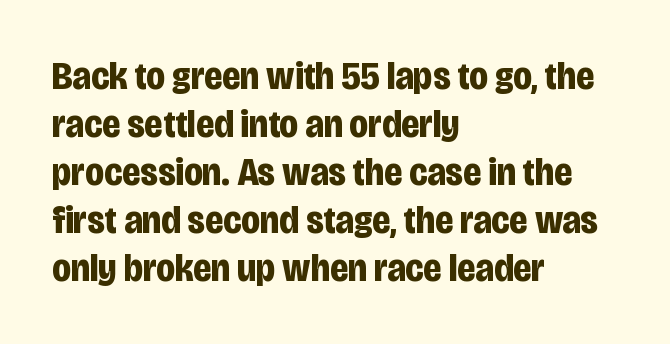
{"serif": "no", "italic": "no", "bold": "yes", "weight": "bold", "width": "condensed", "stroke_contrast": "low", "x_height": "large", "monospaced": "no", "underline": "no", "align": "left", "line_spacing_ratio": 1.23, "letter_spacing": "normal", "letter_spacing_em": 0.0, "glyph_px": 39}
